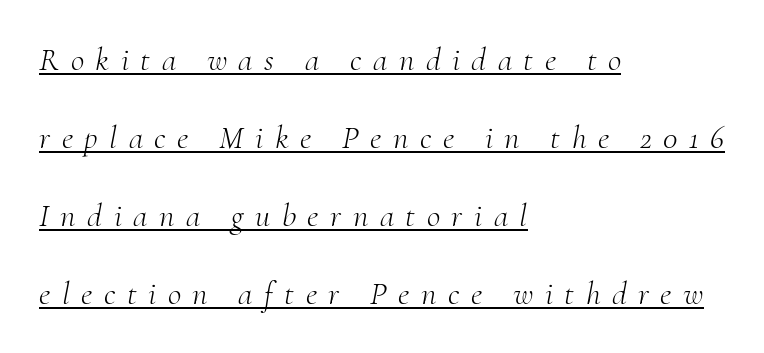
{"serif": "yes", "italic": "yes", "lean": "right", "slant_degrees": 10, "bold": "no", "weight": "light", "width": "normal", "stroke_contrast": "medium", "x_height": "small", "monospaced": "no", "underline": "yes", "align": "left", "line_spacing": "loose", "line_spacing_ratio": 2.36, "letter_spacing": "wide", "letter_spacing_em": 0.35, "glyph_px": 33}
